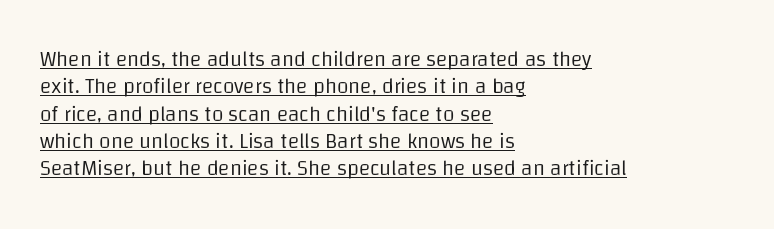
{"italic": "no", "bold": "no", "underline": "yes", "align": "left", "line_spacing": "normal", "line_spacing_ratio": 1.3, "letter_spacing": "normal", "letter_spacing_em": 0.0, "glyph_px": 21}
